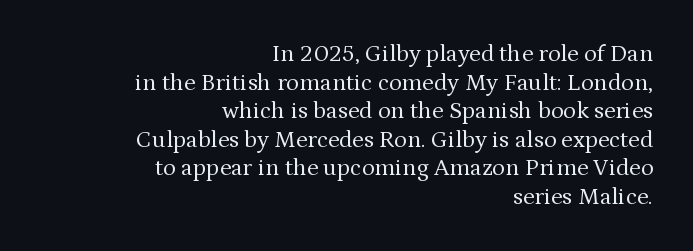
Q: Is the text bold? A: No.
Q: Is the text italic (slanted)? A: No, it is upright.
Q: Is the text underlined? A: No.
Q: How is the paragraph aligned? A: Right-aligned.
Q: Is the spacing between letters normal or unusually wide? A: Normal.
